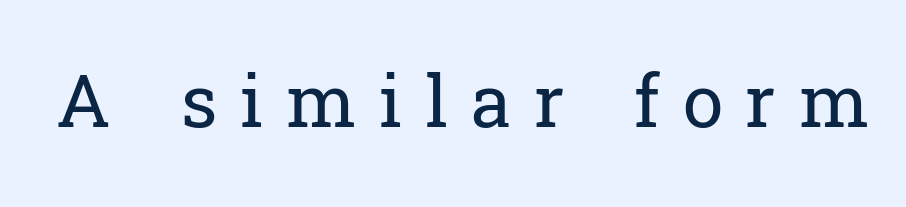
The image shows 73 px regular-weight serif type, upright; set unusually wide letter spacing (+0.31 em), not underlined; low stroke contrast and a medium x-height.
